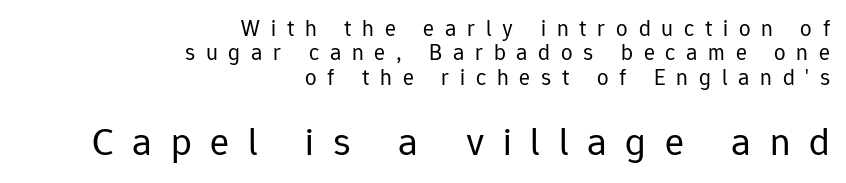
What kind of face is this? One without serifs — a sans. These two chunks differ in scale, with the bottom chunk taking the larger measure. The type sits square on the baseline with zero lean. Descender tails drop into unmarked territory.
